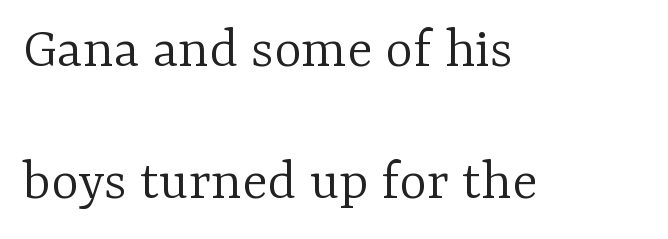
Q: Is the text bold? A: No.
Q: Is the text italic (slanted)? A: No, it is upright.
Q: Is the typeface a serif or a sans-serif typeface? A: Serif.
Q: Is the text underlined? A: No.
Q: How is the paragraph aligned? A: Left-aligned.
Q: Is the spacing between letters normal or unusually wide? A: Normal.
Q: Is the spacing between lines tight, normal or loose? A: Loose.
Q: Width (condensed, normal, or wide)? A: Normal.
Q: Stroke contrast? A: Low.
Q: x-height? A: Medium.
Q: Monospaced? A: No.
